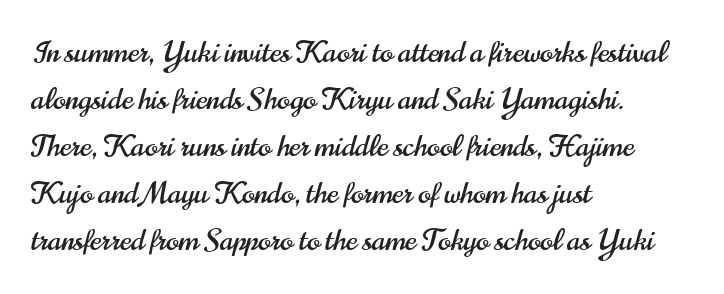
Q: Is the text italic (slanted)? A: Yes.
Q: Is the typeface a serif or a sans-serif typeface? A: Sans-serif.
Q: Is the text underlined? A: No.
Q: How is the paragraph aligned? A: Left-aligned.
Q: Is the spacing between letters normal or unusually wide? A: Normal.
Q: Is the spacing between lines tight, normal or loose? A: Normal.
Q: Width (condensed, normal, or wide)? A: Condensed.
Q: Stroke contrast? A: High.
Q: x-height? A: Small.
Q: Monospaced? A: No.
